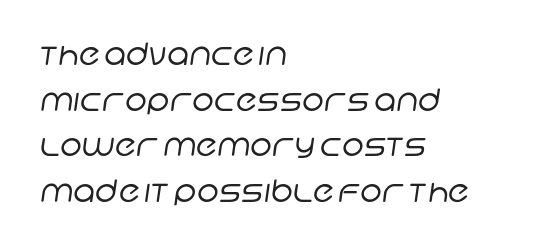
The rendering uses natural spacing where letterforms have individual widths. Unmarked baselines from the first word to the last. Each line starts at the same left margin while the right side varies. Letter spacing: default.
